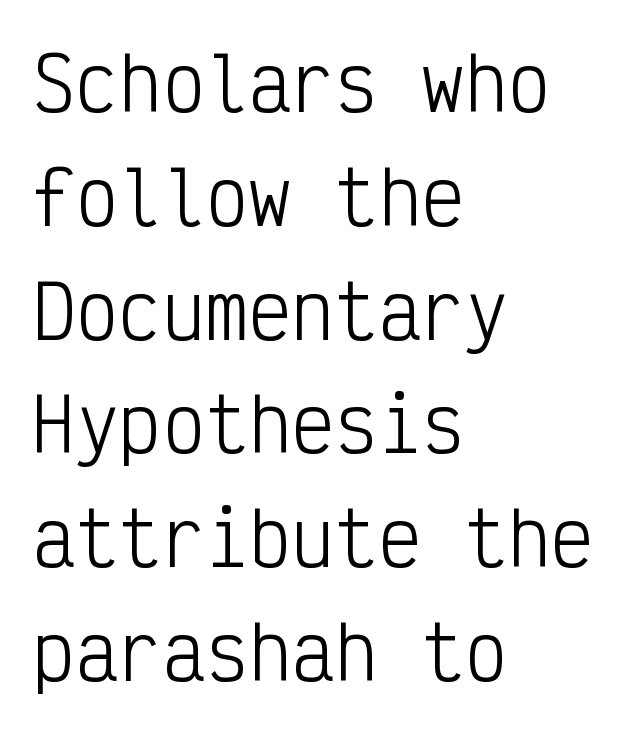
The image shows 72 px light, condensed sans-serif type, upright, monospaced; set left-aligned, normal line spacing (1.58x), normal letter spacing, not underlined; low stroke contrast and a medium x-height.
